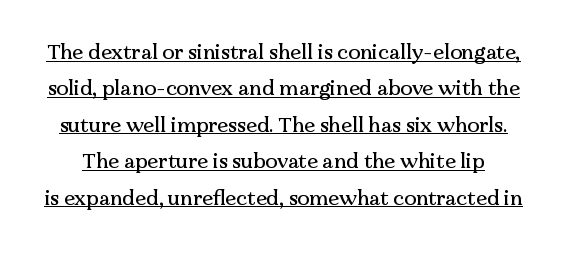
In terms of posture, this sample is upright. Tracking value appears to be zero — textbook default spacing. Underlining? Definitely there.
